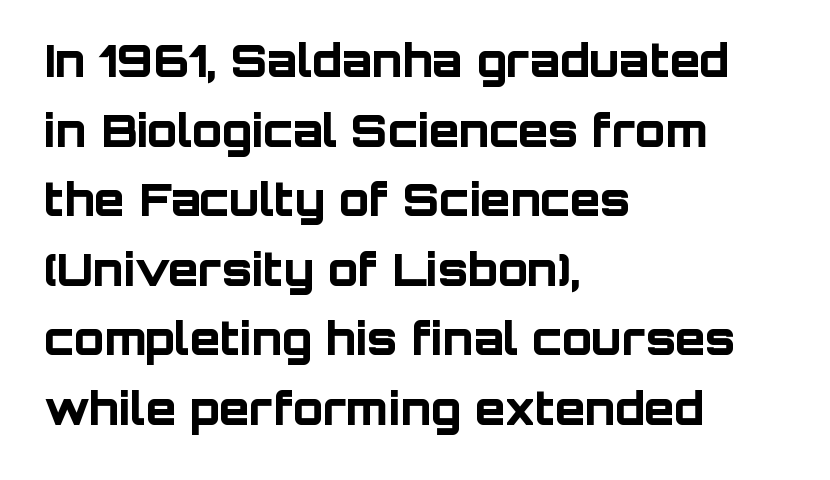
Q: Is the text bold? A: Yes.
Q: Is the text italic (slanted)? A: No, it is upright.
Q: Is the typeface a serif or a sans-serif typeface? A: Sans-serif.
Q: Is the text underlined? A: No.
Q: How is the paragraph aligned? A: Left-aligned.
Q: Is the spacing between letters normal or unusually wide? A: Normal.
Q: Is the spacing between lines tight, normal or loose? A: Normal.
Q: Width (condensed, normal, or wide)? A: Normal.
Q: Stroke contrast? A: Low.
Q: x-height? A: Large.
Q: Monospaced? A: No.
